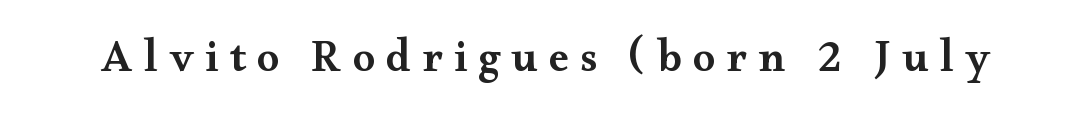
Q: Is the text bold? A: Semi-bold.
Q: Is the text italic (slanted)? A: No, it is upright.
Q: Is the typeface a serif or a sans-serif typeface? A: Serif.
Q: Is the text underlined? A: No.
Q: Is the spacing between letters normal or unusually wide? A: Unusually wide.
Q: Width (condensed, normal, or wide)? A: Wide.
Q: Stroke contrast? A: Medium.
Q: x-height? A: Small.
Q: Monospaced? A: No.
